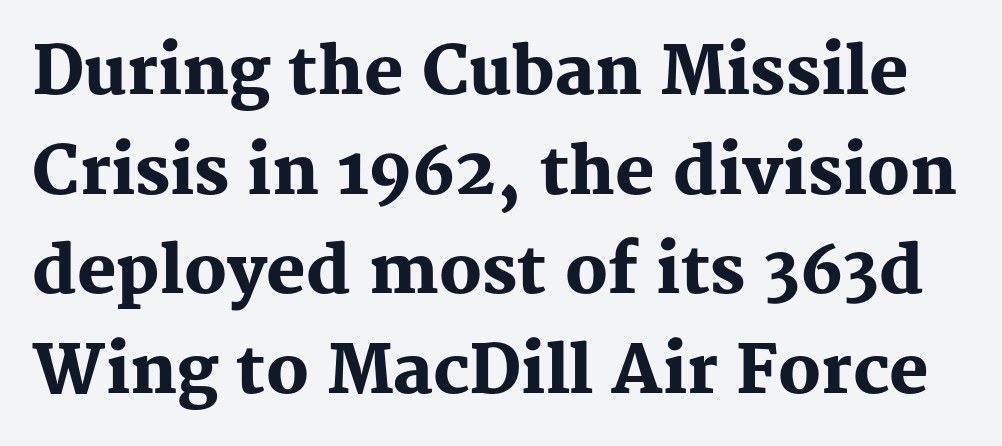
Every stem runs plumb, perpendicular to the baseline. Students, observe: this is what conventionally led text looks like. Caption: standard tracking, unaltered. A bare baseline throughout the passage. The face used here has the dense, thick strokes of a bold.
